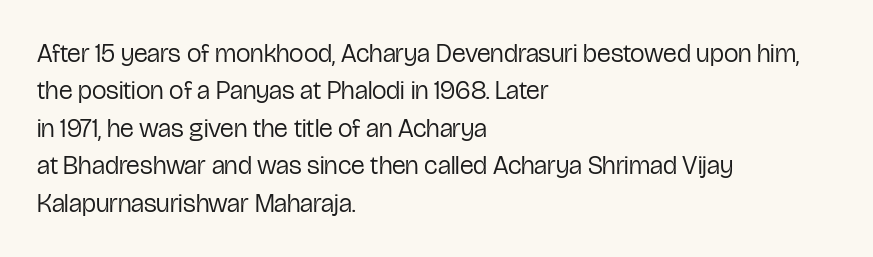
The image shows 26 px text type, upright; set left-aligned, normal line spacing (1.44x), normal letter spacing, not underlined.
